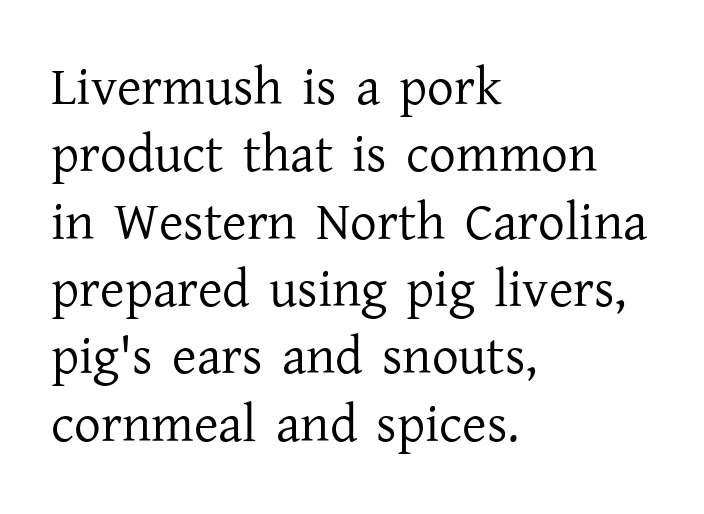
The image shows 53 px regular-weight serif type, upright; set left-aligned, normal line spacing (1.27x), normal letter spacing, not underlined; low stroke contrast and a medium x-height.
